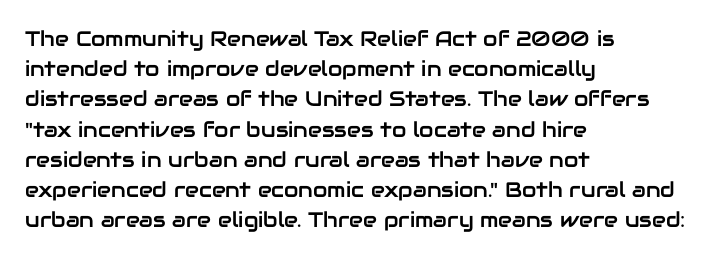
{"italic": "no", "underline": "no", "align": "left", "line_spacing": "normal", "line_spacing_ratio": 1.44, "letter_spacing": "normal", "letter_spacing_em": 0.0, "glyph_px": 21}
